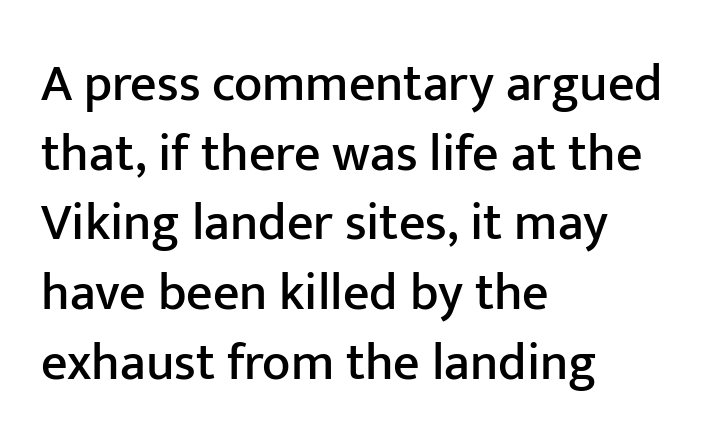
{"serif": "no", "italic": "no", "width": "normal", "stroke_contrast": "low", "x_height": "medium", "monospaced": "no", "underline": "no", "align": "left", "line_spacing": "normal", "line_spacing_ratio": 1.34, "letter_spacing": "normal", "letter_spacing_em": 0.0, "glyph_px": 52}
